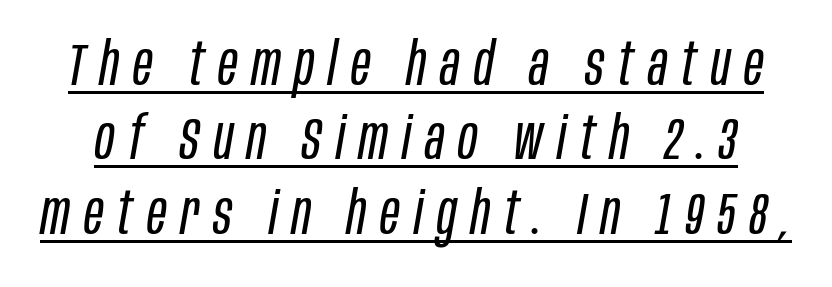
Q: Is the text bold? A: No.
Q: Is the text italic (slanted)? A: Yes, it leans right by about 10 degrees.
Q: Is the text underlined? A: Yes.
Q: Is the spacing between letters normal or unusually wide? A: Unusually wide.
Q: Is the spacing between lines tight, normal or loose? A: Normal.
Q: Width (condensed, normal, or wide)? A: Condensed.
Q: Stroke contrast? A: Low.
Q: x-height? A: Large.
Q: Monospaced? A: No.
